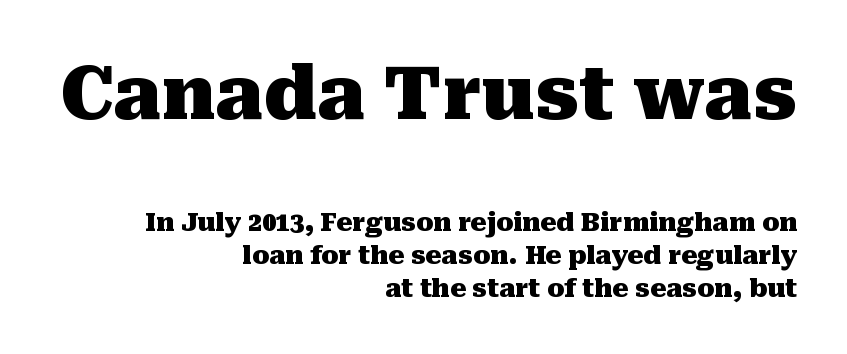
The image shows 74 px heavy serif type, upright; set right-aligned, normal line spacing (1.32x), normal letter spacing, not underlined; the first (top) block is 2.96x larger; medium stroke contrast and a medium x-height.
